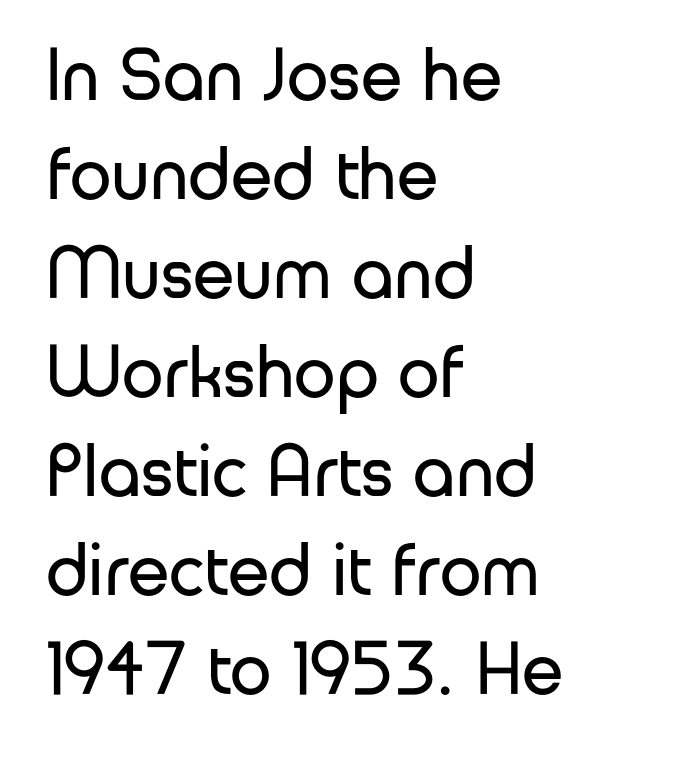
Q: Is the text bold? A: No.
Q: Is the text italic (slanted)? A: No, it is upright.
Q: Is the typeface a serif or a sans-serif typeface? A: Sans-serif.
Q: Is the text underlined? A: No.
Q: How is the paragraph aligned? A: Left-aligned.
Q: Is the spacing between letters normal or unusually wide? A: Normal.
Q: Is the spacing between lines tight, normal or loose? A: Normal.
Q: Width (condensed, normal, or wide)? A: Normal.
Q: Stroke contrast? A: Low.
Q: x-height? A: Medium.
Q: Monospaced? A: No.
